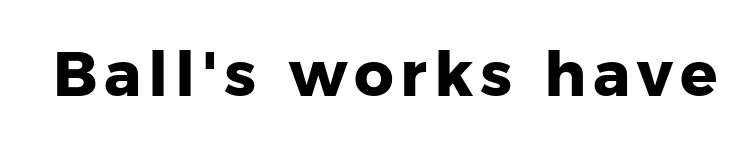
Letterform terminals end flat and unadorned throughout the passage. You can tell it's not italic because the verticals are truly vertical. The foot of each line stays bare and open. Think of a printed novel: that variable character pitch is what you see here. Heft: maximum for text — a bold.
